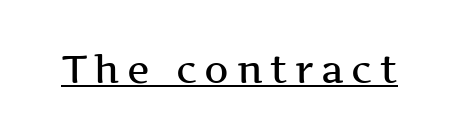
{"serif": "yes", "italic": "no", "width": "wide", "stroke_contrast": "medium", "x_height": "medium", "monospaced": "no", "underline": "yes", "letter_spacing": "wide", "letter_spacing_em": 0.2, "glyph_px": 38}
